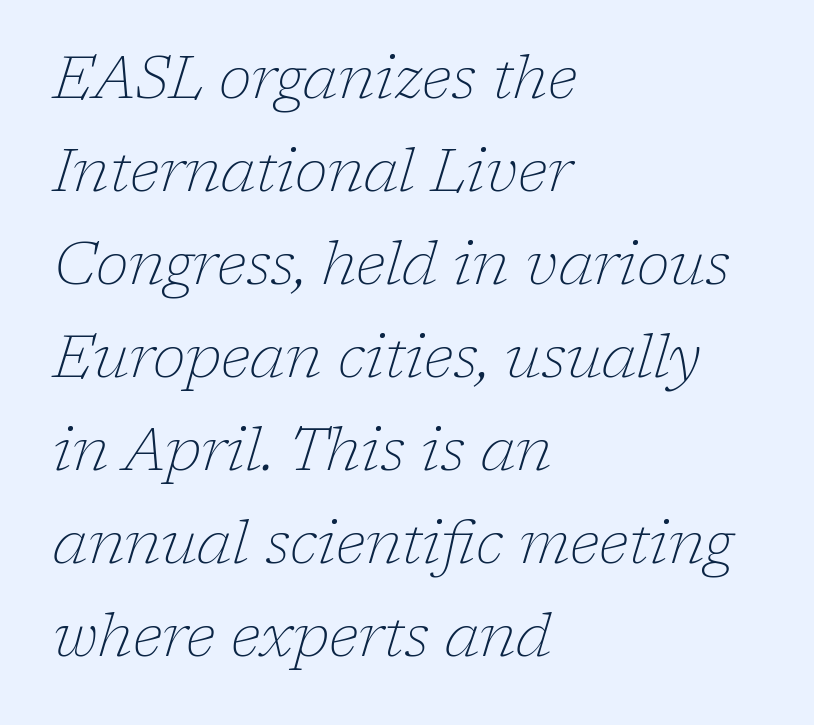
The image shows 60 px thin serif type, italic (leaning right); set left-aligned, normal line spacing (1.55x), normal letter spacing, not underlined; low stroke contrast and a medium x-height.
